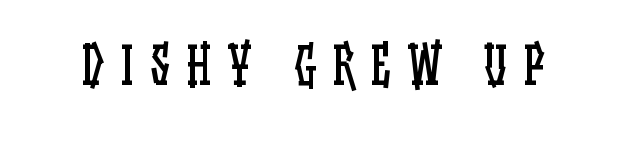
Q: Is the text bold? A: No.
Q: Is the text italic (slanted)? A: No, it is upright.
Q: Is the text underlined? A: No.
Q: Is the spacing between letters normal or unusually wide? A: Unusually wide.
Q: Width (condensed, normal, or wide)? A: Condensed.
Q: Stroke contrast? A: Low.
Q: x-height? A: Large.
Q: Monospaced? A: No.
